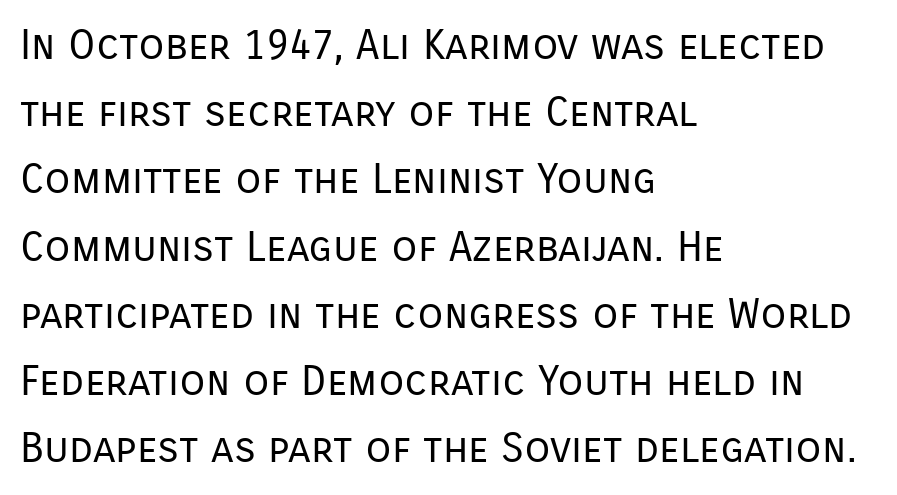
{"serif": "no", "italic": "no", "bold": "no", "weight": "regular", "width": "normal", "stroke_contrast": "low", "x_height": "medium", "monospaced": "no", "underline": "no", "align": "left", "line_spacing": "normal", "line_spacing_ratio": 1.6, "letter_spacing": "normal", "letter_spacing_em": 0.0, "glyph_px": 42}
